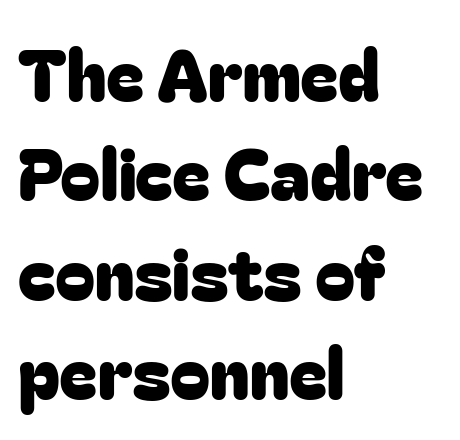
The image shows 72 px sans-serif type, upright; set left-aligned, normal line spacing (1.38x), normal letter spacing, not underlined; low stroke contrast and a medium x-height.
